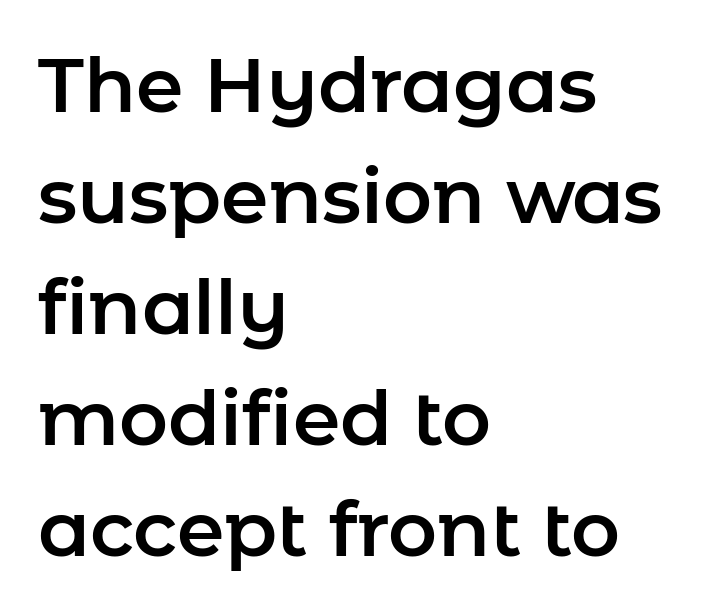
Q: Is the text italic (slanted)? A: No, it is upright.
Q: Is the typeface a serif or a sans-serif typeface? A: Sans-serif.
Q: Is the text underlined? A: No.
Q: How is the paragraph aligned? A: Left-aligned.
Q: Is the spacing between letters normal or unusually wide? A: Normal.
Q: Is the spacing between lines tight, normal or loose? A: Normal.
Q: Width (condensed, normal, or wide)? A: Normal.
Q: Stroke contrast? A: Low.
Q: x-height? A: Medium.
Q: Monospaced? A: No.
